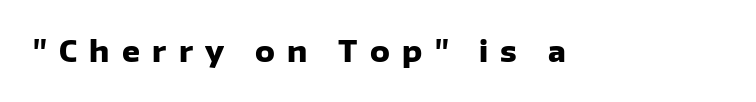
The image shows 28 px heavy sans-serif type, upright; set unusually wide letter spacing (+0.44 em), not underlined; low stroke contrast and a medium x-height.
